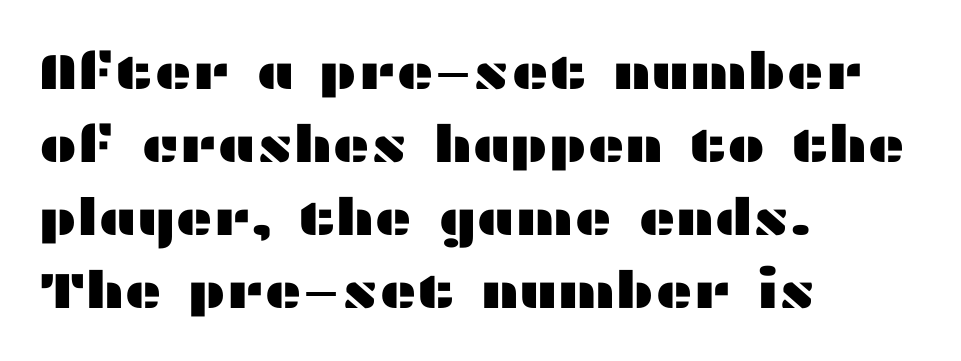
The image shows 51 px wide sans-serif type, upright; set left-aligned, normal line spacing (1.43x), normal letter spacing, not underlined; medium stroke contrast and a medium x-height.
